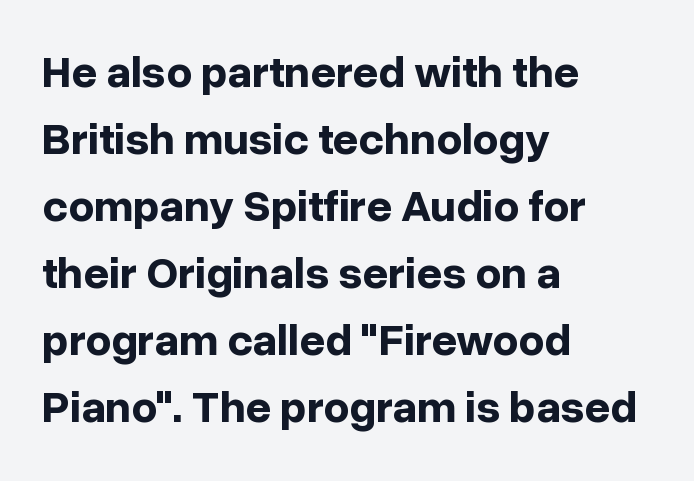
The image shows 45 px bold sans-serif type, upright; set left-aligned, normal line spacing (1.49x), normal letter spacing, not underlined; low stroke contrast and a medium x-height.
